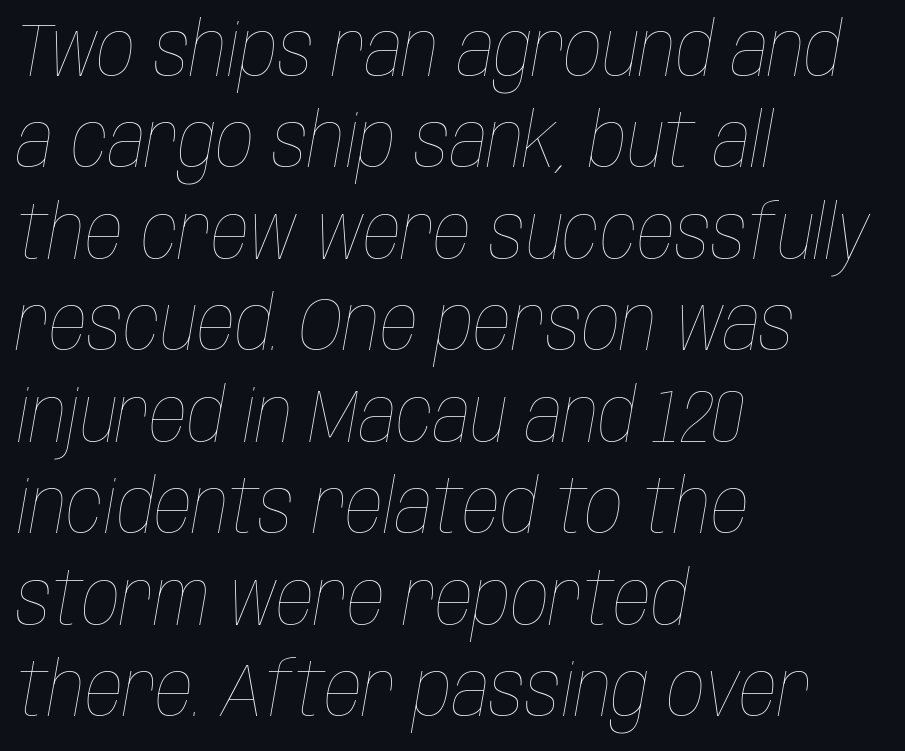
The foot of each line stays bare and open. Characters follow at the spacing the type designer built in. Alignment: flush left. Do the characters align in a grid? No, the font is proportional. The typeface has the unassuming heft of standard copy or less.
